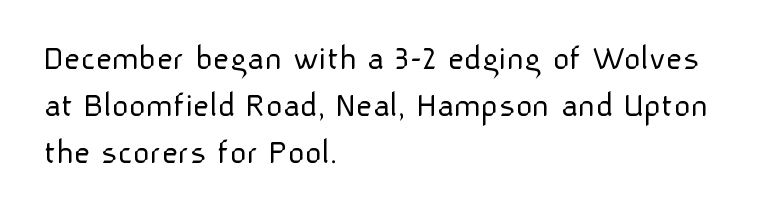
Quick note: underline off. Posture: vertical. Looks like regular typesetting: each glyph gets only the width it needs. Stroke thickness stays within the range of a standard reading face or lighter.
